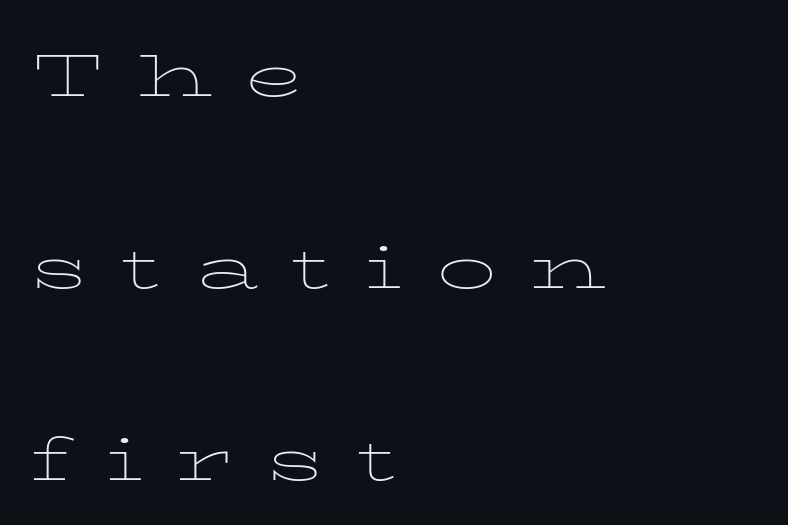
Q: Is the text bold? A: No.
Q: Is the text italic (slanted)? A: No, it is upright.
Q: Is the text underlined? A: No.
Q: How is the paragraph aligned? A: Left-aligned.
Q: Is the spacing between letters normal or unusually wide? A: Unusually wide.
Q: Is the spacing between lines tight, normal or loose? A: Loose.
Q: Width (condensed, normal, or wide)? A: Wide.
Q: Stroke contrast? A: Low.
Q: x-height? A: Medium.
Q: Monospaced? A: No.
